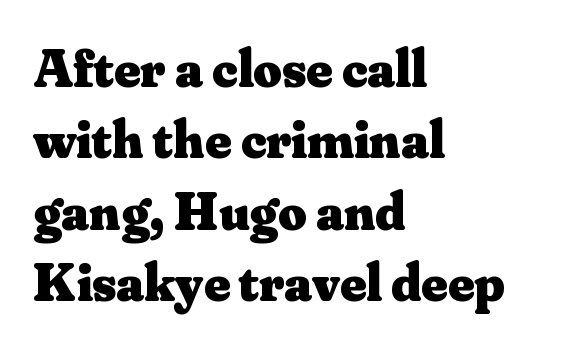
{"serif": "yes", "italic": "no", "bold": "yes", "weight": "heavy", "width": "normal", "stroke_contrast": "medium", "x_height": "small", "monospaced": "no", "underline": "no", "align": "left", "line_spacing": "normal", "line_spacing_ratio": 1.3, "letter_spacing": "normal", "letter_spacing_em": 0.0, "glyph_px": 55}
